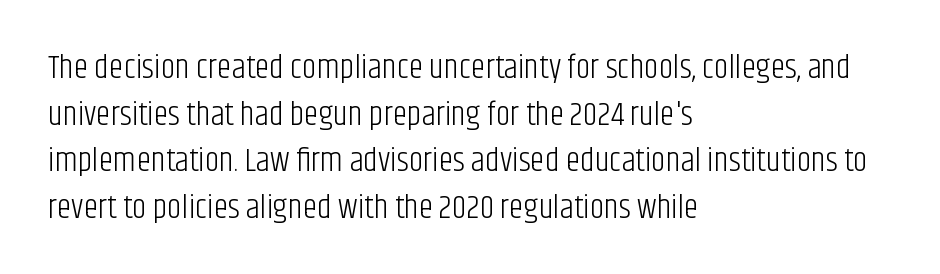
{"serif": "no", "italic": "no", "bold": "no", "weight": "light", "width": "condensed", "stroke_contrast": "low", "x_height": "large", "monospaced": "no", "underline": "no", "align": "left", "line_spacing": "normal", "line_spacing_ratio": 1.41, "letter_spacing": "normal", "letter_spacing_em": 0.0, "glyph_px": 33}
